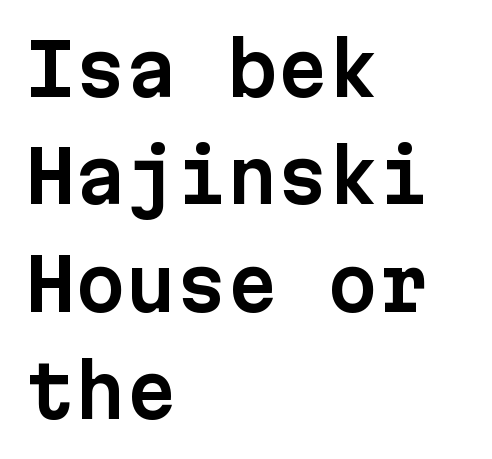
{"serif": "no", "italic": "no", "width": "normal", "stroke_contrast": "low", "x_height": "medium", "monospaced": "yes", "underline": "no", "align": "left", "line_spacing": "normal", "line_spacing_ratio": 1.49, "letter_spacing": "normal", "letter_spacing_em": 0.0, "glyph_px": 72}
